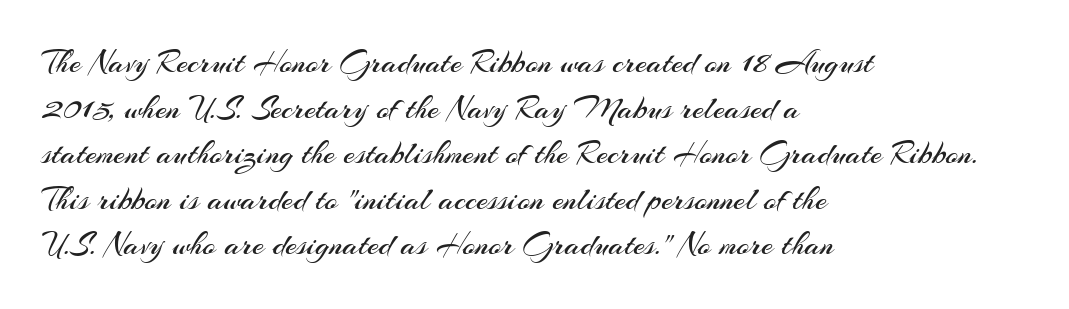
The image shows 33 px regular-weight sans-serif type; set left-aligned, normal line spacing (1.38x), normal letter spacing, not underlined; medium stroke contrast and a small x-height.
